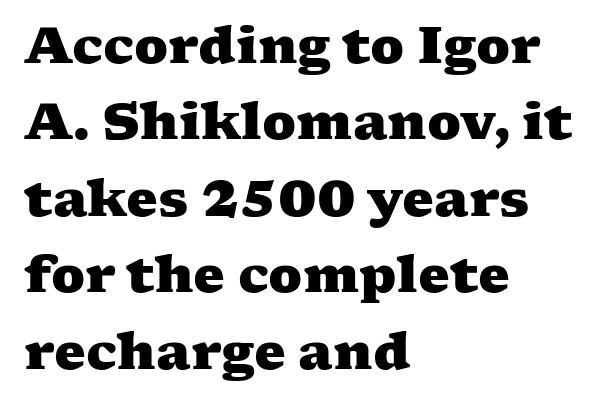
Q: Is the text bold? A: Yes.
Q: Is the typeface a serif or a sans-serif typeface? A: Serif.
Q: Is the text underlined? A: No.
Q: How is the paragraph aligned? A: Left-aligned.
Q: Is the spacing between letters normal or unusually wide? A: Normal.
Q: Is the spacing between lines tight, normal or loose? A: Normal.
Q: Width (condensed, normal, or wide)? A: Wide.
Q: Stroke contrast? A: Medium.
Q: x-height? A: Medium.
Q: Monospaced? A: No.
